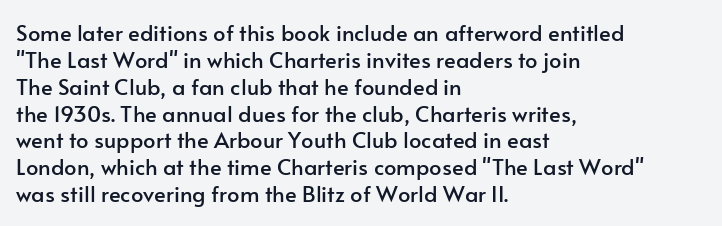
{"italic": "no", "underline": "no", "align": "left", "line_spacing_ratio": 1.22, "letter_spacing": "normal", "letter_spacing_em": 0.0, "glyph_px": 22}
